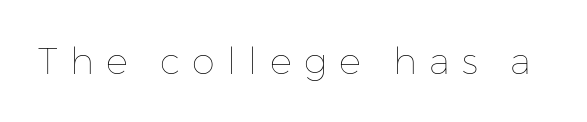
Designer's note — italics off, roman on. Each letter keeps its own natural width here, so spacing adapts to shape. The strokes carry an ordinary text weight at most. Between one letter and the next there's a generous, obvious gap.
